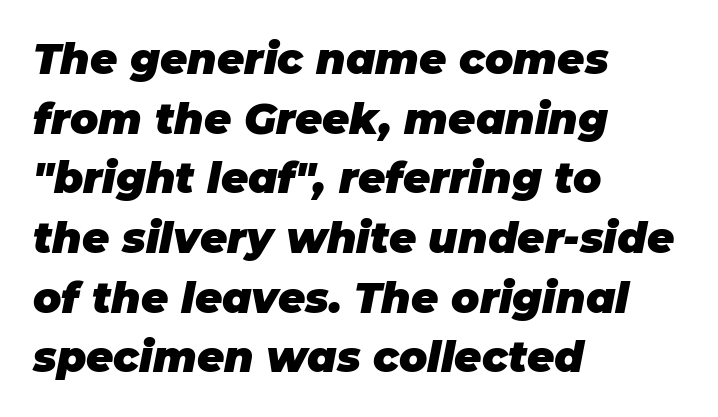
Q: Is the text bold? A: Yes.
Q: Is the text italic (slanted)? A: Yes, it leans right by about 11 degrees.
Q: Is the text underlined? A: No.
Q: How is the paragraph aligned? A: Left-aligned.
Q: Is the spacing between letters normal or unusually wide? A: Normal.
Q: Is the spacing between lines tight, normal or loose? A: Normal.
Q: Width (condensed, normal, or wide)? A: Normal.
Q: Stroke contrast? A: Low.
Q: x-height? A: Large.
Q: Monospaced? A: No.
